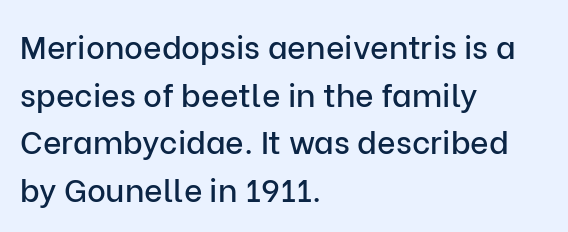
{"serif": "no", "italic": "no", "width": "normal", "stroke_contrast": "low", "x_height": "medium", "monospaced": "no", "underline": "no", "align": "left", "line_spacing": "normal", "line_spacing_ratio": 1.49, "letter_spacing": "normal", "letter_spacing_em": 0.0, "glyph_px": 32}
